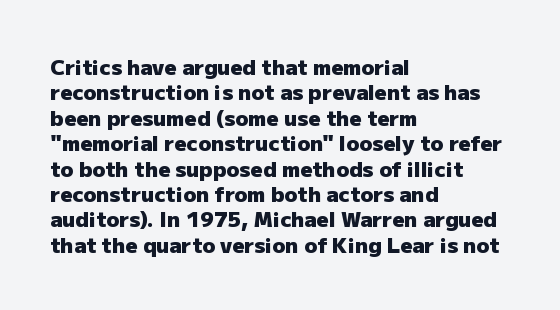
{"italic": "no", "bold": "yes", "underline": "no", "align": "left", "line_spacing_ratio": 1.21, "letter_spacing": "normal", "letter_spacing_em": 0.0, "glyph_px": 21}
